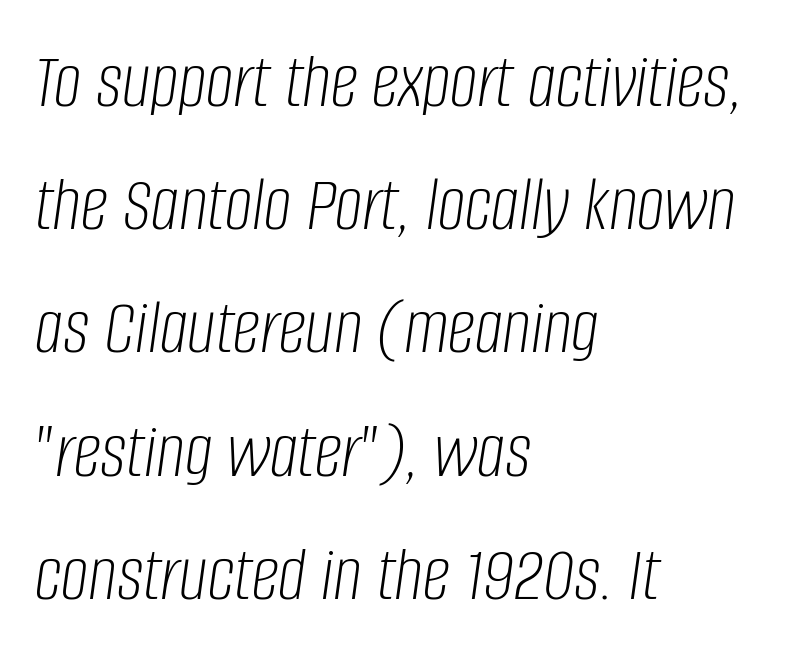
{"italic": "yes", "lean": "right", "slant_degrees": 8, "bold": "no", "weight": "light", "width": "condensed", "stroke_contrast": "low", "x_height": "large", "monospaced": "no", "underline": "no", "align": "left", "line_spacing": "normal", "line_spacing_ratio": 1.58, "letter_spacing": "normal", "letter_spacing_em": 0.0, "glyph_px": 78}
